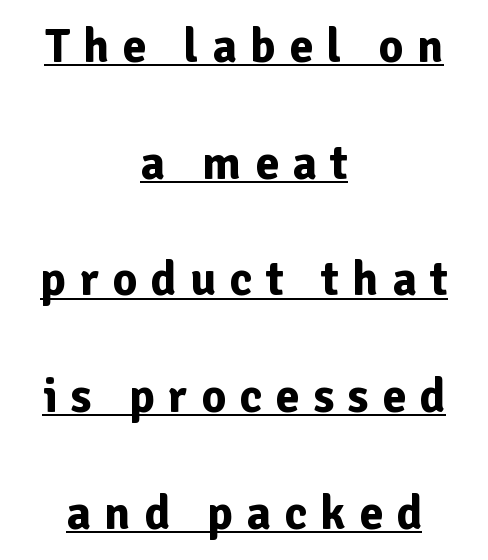
The image shows 48 px bold sans-serif type, upright; set centered, loose line spacing (2.43x), unusually wide letter spacing (+0.28 em), underlined; low stroke contrast and a medium x-height.
